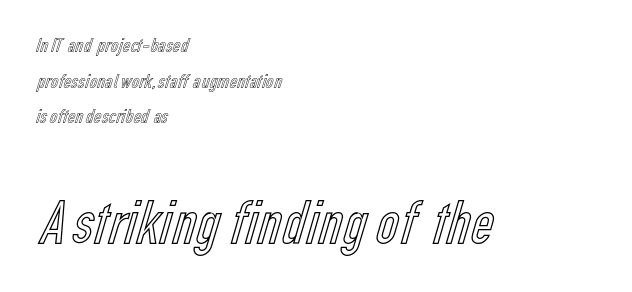
{"width": "condensed", "x_height": "medium", "monospaced": "no", "underline": "no", "align": "left", "line_spacing": "normal", "line_spacing_ratio": 1.7, "letter_spacing": "normal", "letter_spacing_em": 0.0, "larger_block": "second", "size_ratio": 3.0, "glyph_px": 63}
